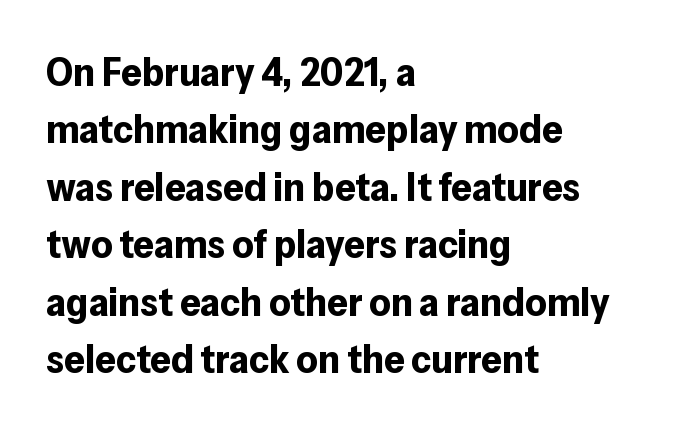
{"serif": "no", "italic": "no", "bold": "yes", "weight": "bold", "width": "normal", "stroke_contrast": "low", "x_height": "medium", "monospaced": "no", "underline": "no", "align": "left", "line_spacing": "normal", "line_spacing_ratio": 1.4, "letter_spacing": "normal", "letter_spacing_em": 0.0, "glyph_px": 41}
